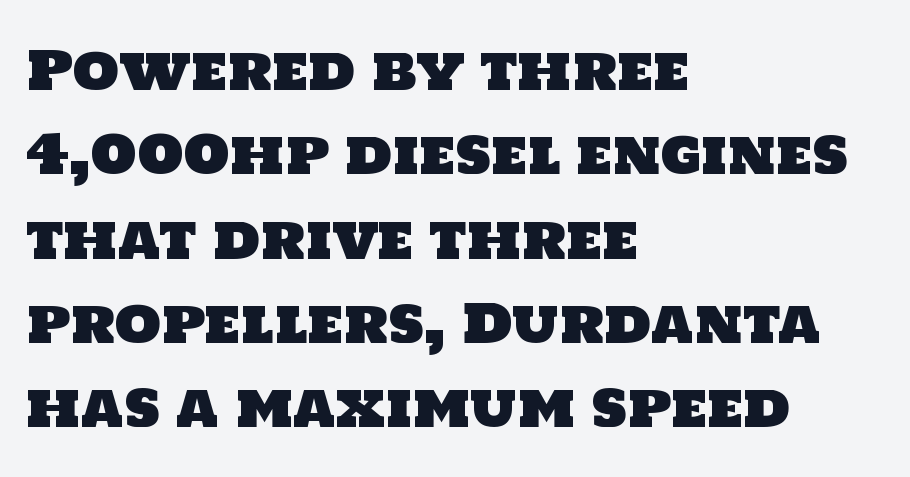
Short and long lines alike share a common starting point at left. Do the characters align in a grid? No, the font is proportional. Is this a sans? Yes — the strokes have no serifs. A bare baseline throughout the passage. Words appear dense and cohesive because spacing is normal.
